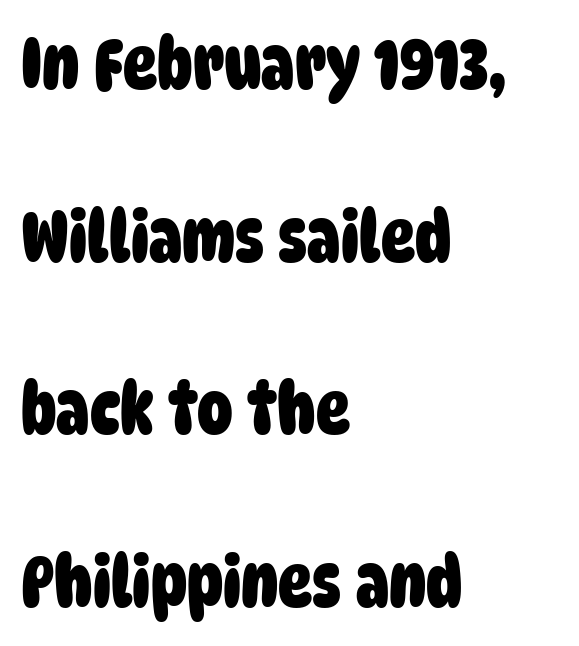
Q: Is the text bold? A: Yes.
Q: Is the typeface a serif or a sans-serif typeface? A: Sans-serif.
Q: Is the text underlined? A: No.
Q: How is the paragraph aligned? A: Left-aligned.
Q: Is the spacing between letters normal or unusually wide? A: Normal.
Q: Is the spacing between lines tight, normal or loose? A: Loose.
Q: Width (condensed, normal, or wide)? A: Condensed.
Q: Stroke contrast? A: Low.
Q: x-height? A: Large.
Q: Monospaced? A: No.
